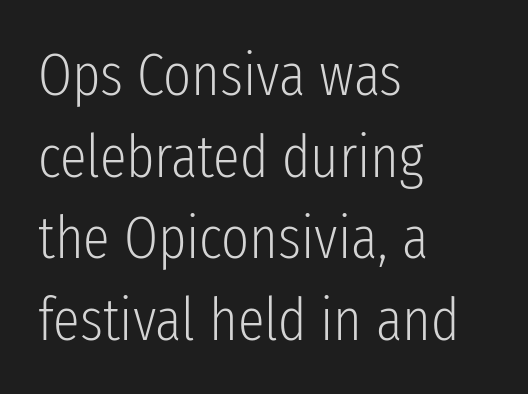
{"serif": "no", "italic": "no", "bold": "no", "weight": "light", "width": "condensed", "stroke_contrast": "low", "x_height": "medium", "monospaced": "no", "underline": "no", "align": "left", "line_spacing": "normal", "line_spacing_ratio": 1.36, "letter_spacing": "normal", "letter_spacing_em": 0.0, "glyph_px": 60}
